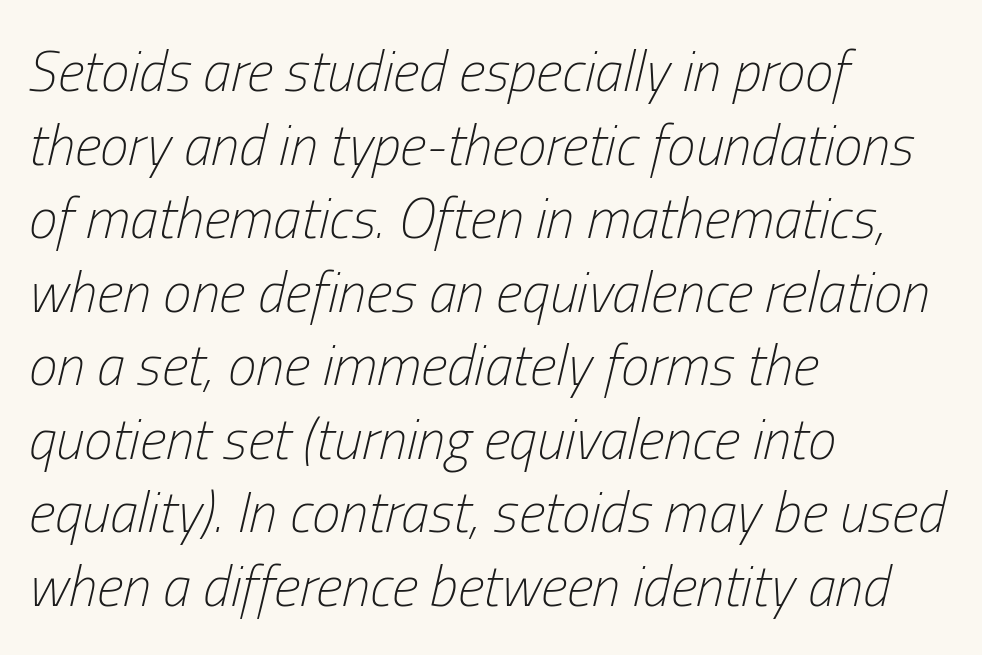
The image shows 57 px light, condensed type, italic (leaning right); set left-aligned, normal line spacing (1.29x), normal letter spacing, not underlined; low stroke contrast and a medium x-height.
